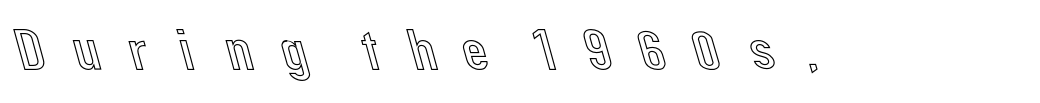
{"width": "normal", "x_height": "medium", "monospaced": "no", "underline": "no", "letter_spacing": "wide", "letter_spacing_em": 0.33, "glyph_px": 58}
